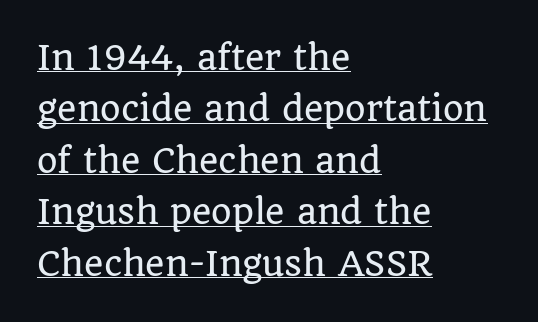
The image shows 33 px serif type, upright; set left-aligned, normal line spacing (1.56x), normal letter spacing, underlined; low stroke contrast and a large x-height.
